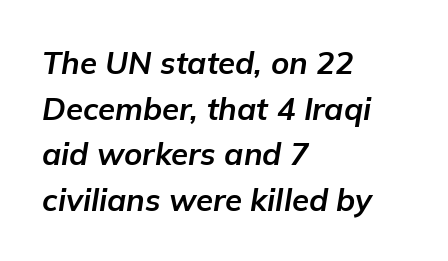
{"italic": "yes", "lean": "right", "slant_degrees": 9, "bold": "yes", "weight": "bold", "width": "normal", "stroke_contrast": "low", "x_height": "medium", "monospaced": "no", "underline": "no", "align": "left", "line_spacing": "normal", "line_spacing_ratio": 1.47, "letter_spacing": "normal", "letter_spacing_em": 0.0, "glyph_px": 31}
